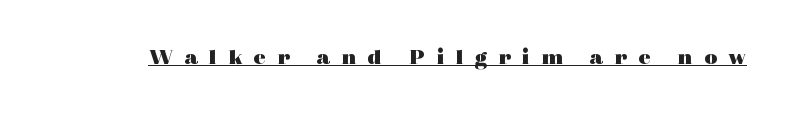
Q: Is the text bold? A: Yes.
Q: Is the text italic (slanted)? A: No, it is upright.
Q: Is the text underlined? A: Yes.
Q: Is the spacing between letters normal or unusually wide? A: Unusually wide.
